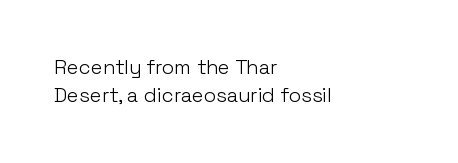
The image shows 20 px text type, upright; set left-aligned, normal line spacing (1.41x), normal letter spacing, not underlined.
